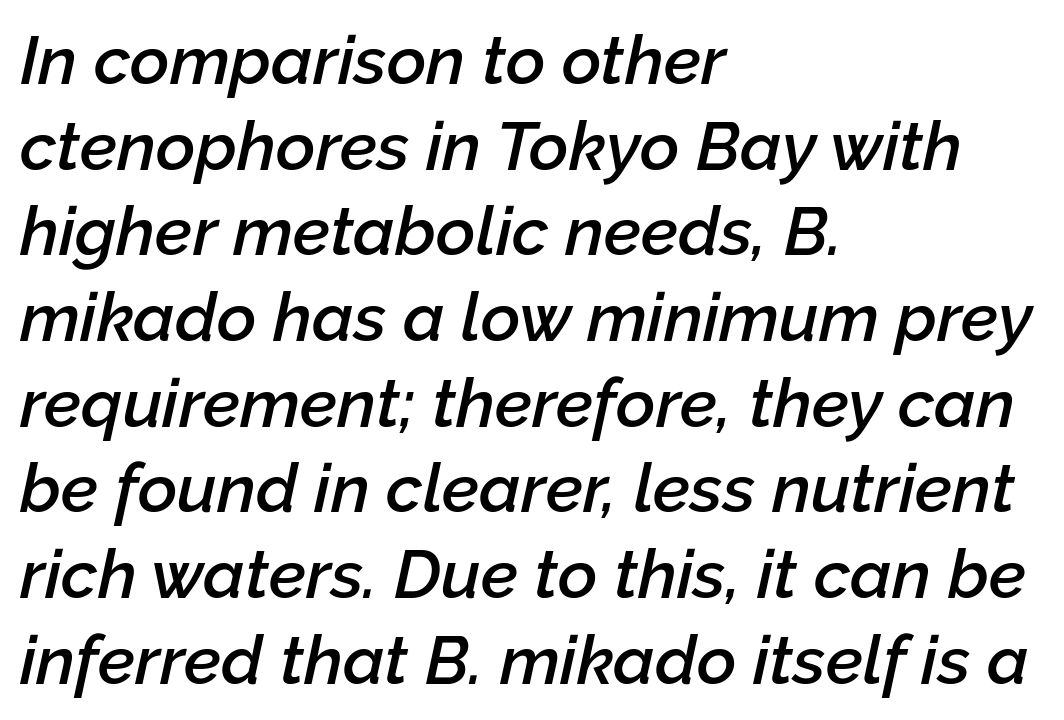
Q: Is the text bold? A: Semi-bold.
Q: Is the text italic (slanted)? A: Yes, it leans right by about 12 degrees.
Q: Is the text underlined? A: No.
Q: How is the paragraph aligned? A: Left-aligned.
Q: Is the spacing between letters normal or unusually wide? A: Normal.
Q: Is the spacing between lines tight, normal or loose? A: Normal.
Q: Width (condensed, normal, or wide)? A: Normal.
Q: Stroke contrast? A: Low.
Q: x-height? A: Medium.
Q: Monospaced? A: No.
